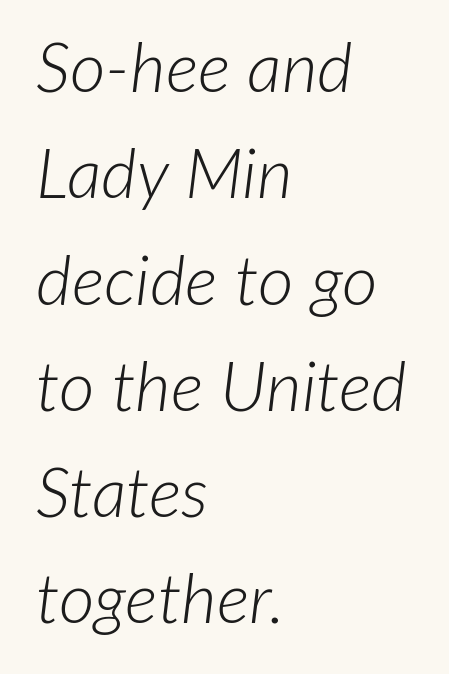
{"italic": "yes", "lean": "right", "slant_degrees": 7, "bold": "no", "weight": "light", "width": "normal", "stroke_contrast": "low", "x_height": "medium", "monospaced": "no", "underline": "no", "align": "left", "line_spacing": "normal", "line_spacing_ratio": 1.54, "letter_spacing": "normal", "letter_spacing_em": 0.0, "glyph_px": 69}
